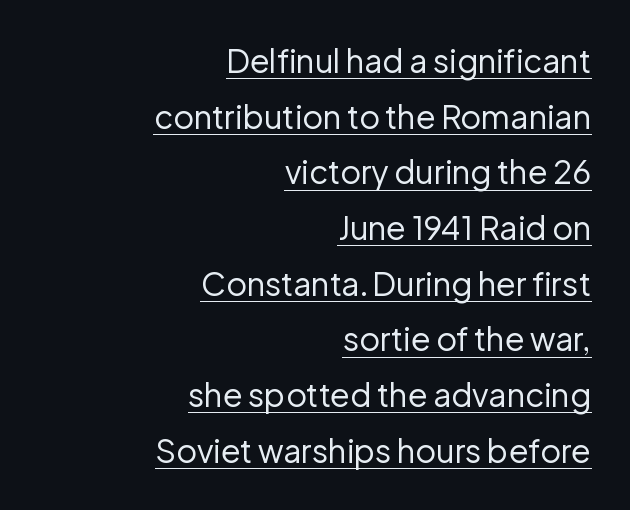
The image shows 32 px regular-weight sans-serif type, upright; set right-aligned, line spacing 1.74x, normal letter spacing, underlined; low stroke contrast and a medium x-height.
